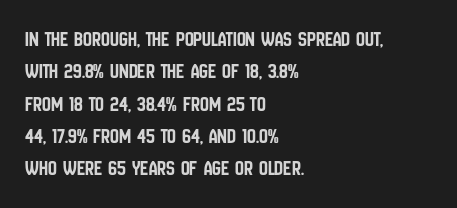
Q: Is the text italic (slanted)? A: No, it is upright.
Q: Is the text underlined? A: No.
Q: How is the paragraph aligned? A: Left-aligned.
Q: Is the spacing between letters normal or unusually wide? A: Normal.
Q: Is the spacing between lines tight, normal or loose? A: Normal.
